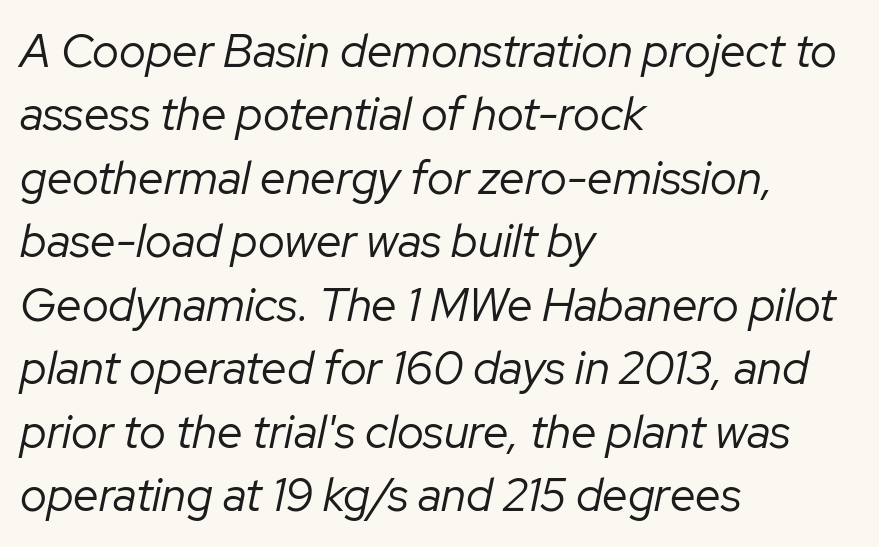
{"italic": "yes", "lean": "right", "slant_degrees": 12, "bold": "no", "weight": "regular", "width": "normal", "stroke_contrast": "low", "x_height": "medium", "monospaced": "no", "underline": "no", "align": "left", "line_spacing": "normal", "line_spacing_ratio": 1.38, "letter_spacing": "normal", "letter_spacing_em": 0.0, "glyph_px": 46}
